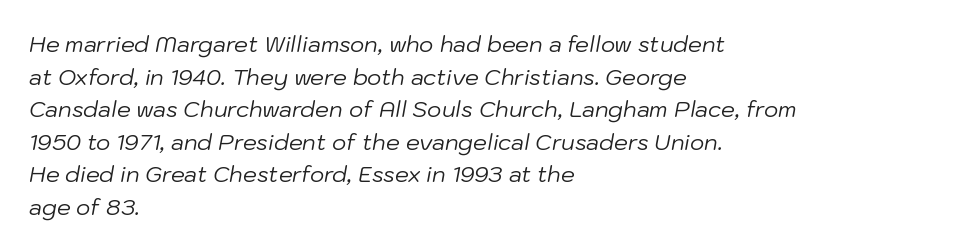
{"italic": "yes", "lean": "right", "slant_degrees": 10, "bold": "no", "underline": "no", "align": "left", "line_spacing": "normal", "line_spacing_ratio": 1.48, "letter_spacing": "normal", "letter_spacing_em": 0.0, "glyph_px": 22}
